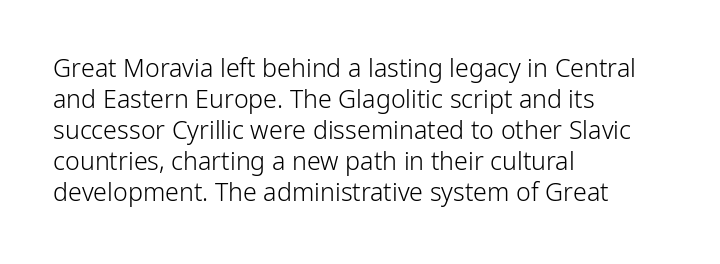
Q: Is the text bold? A: No.
Q: Is the text italic (slanted)? A: No, it is upright.
Q: Is the text underlined? A: No.
Q: How is the paragraph aligned? A: Left-aligned.
Q: Is the spacing between letters normal or unusually wide? A: Normal.
